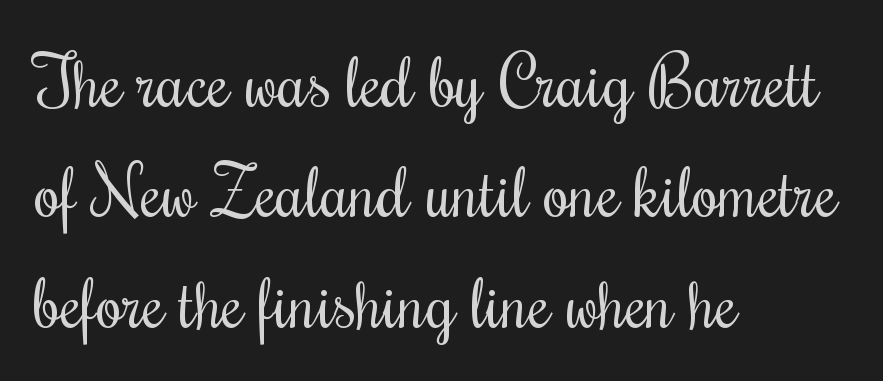
The image shows 69 px regular-weight, condensed serif type; set left-aligned, normal line spacing (1.6x), normal letter spacing, not underlined; medium stroke contrast and a small x-height.
